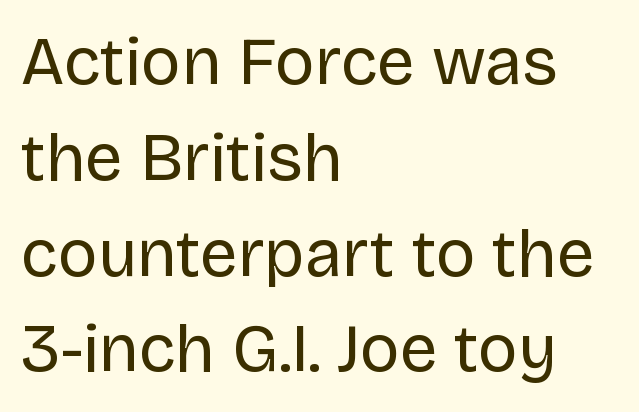
The image shows 67 px regular-weight sans-serif type, upright; set left-aligned, normal line spacing (1.43x), normal letter spacing, not underlined; low stroke contrast and a large x-height.
